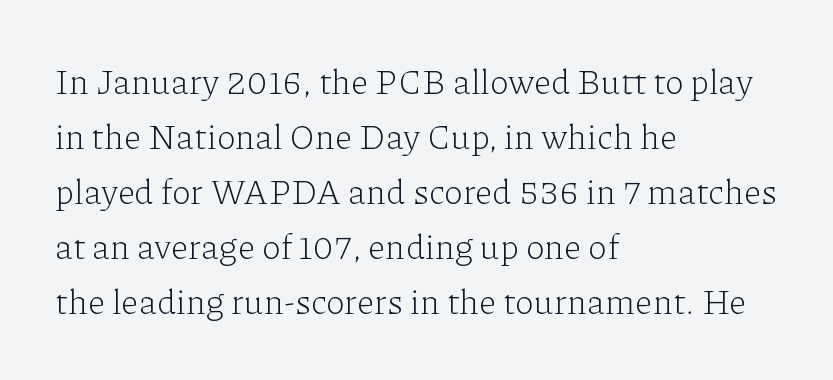
Little horizontal feet cap the strokes, marking this as serif type. Here the designer chose a conventional face with non-uniform glyph widths. Spacing between characters is what you'd get straight out of the box. The font is comparable to plain body text, perhaps lighter. Bare-footed words on every line.
